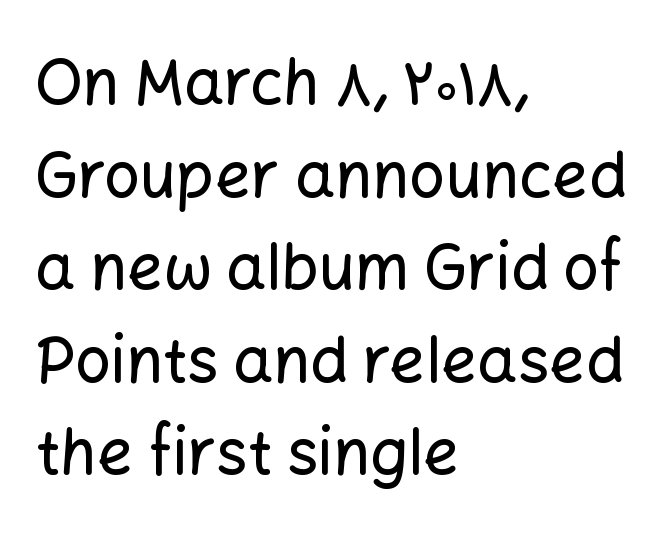
{"serif": "no", "italic": "no", "width": "normal", "stroke_contrast": "low", "x_height": "medium", "monospaced": "no", "underline": "no", "align": "left", "line_spacing": "normal", "line_spacing_ratio": 1.47, "letter_spacing": "normal", "letter_spacing_em": 0.0, "glyph_px": 63}
